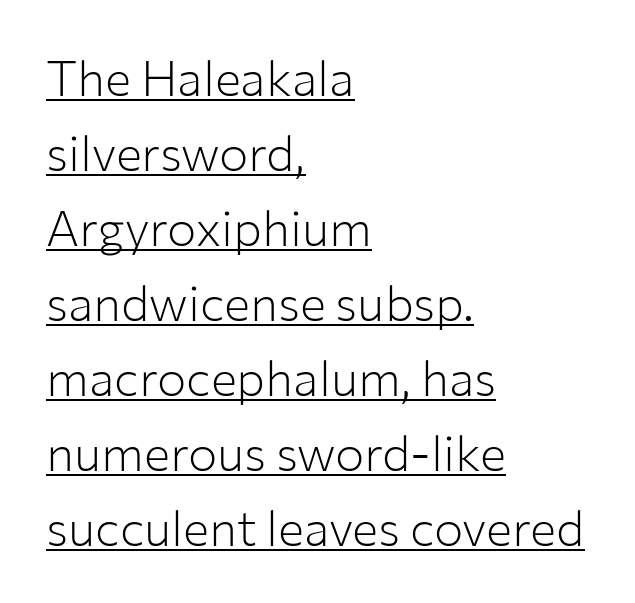
The line-height multiplier appears to be the usual default. These lines are rendered in a variable-pitch font. Every stem runs plumb, perpendicular to the baseline. One-word summary of the alignment: left.
